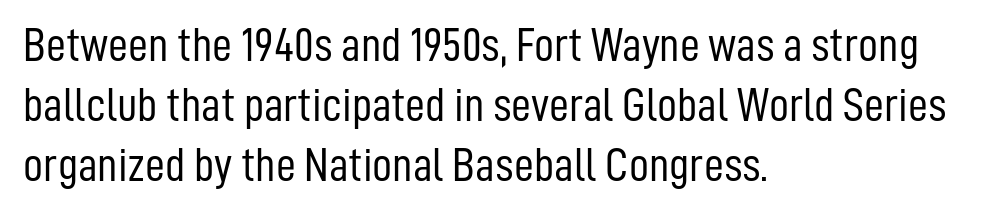
The image shows 49 px light, condensed sans-serif type, upright; set left-aligned, line spacing 1.22x, normal letter spacing, not underlined; low stroke contrast and a medium x-height.
